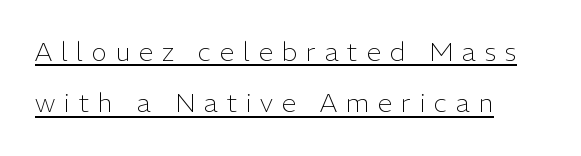
{"italic": "no", "bold": "no", "underline": "yes", "align": "left", "line_spacing": "loose", "line_spacing_ratio": 1.98, "letter_spacing": "wide", "letter_spacing_em": 0.34, "glyph_px": 26}
